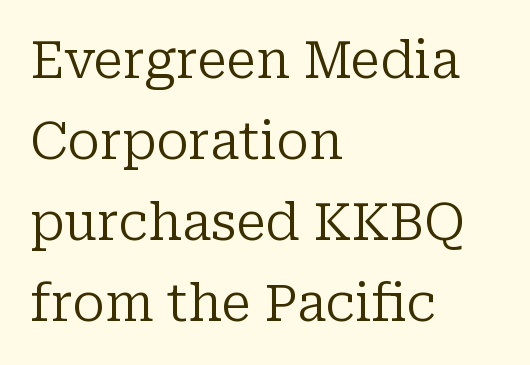
{"serif": "yes", "italic": "no", "bold": "no", "weight": "regular", "width": "normal", "stroke_contrast": "low", "x_height": "medium", "monospaced": "no", "underline": "no", "align": "left", "line_spacing": "normal", "line_spacing_ratio": 1.59, "letter_spacing": "normal", "letter_spacing_em": 0.0, "glyph_px": 51}
